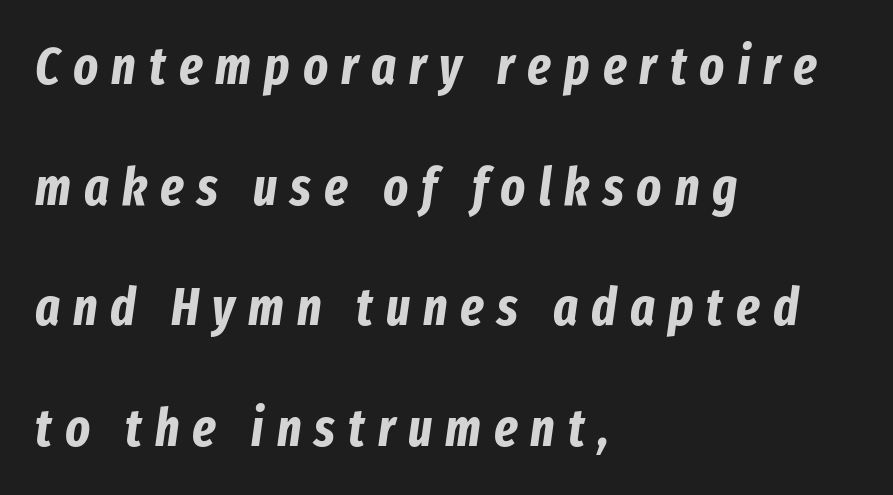
The image shows 52 px bold, condensed type, italic (leaning right); set left-aligned, loose line spacing (2.32x), unusually wide letter spacing (+0.25 em), not underlined; low stroke contrast and a medium x-height.
